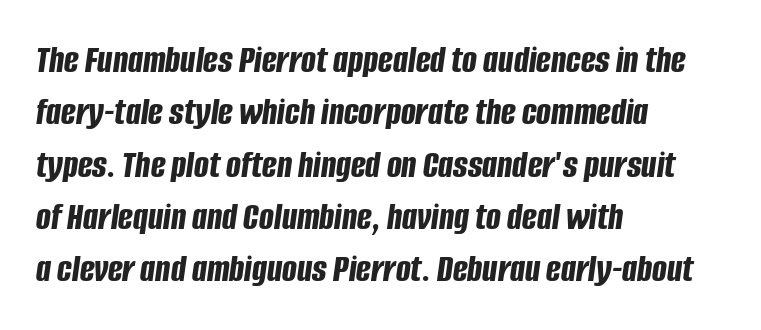
Emphasis by weight is at full strength: bold. Alignment: flush left. The rendering applies a slant to the glyphs. The passage shown has conventional tracking throughout. Regarding leading, the lines here are spaced in the standard way. The passage shown is typed in a proportional face where columns would drift.
